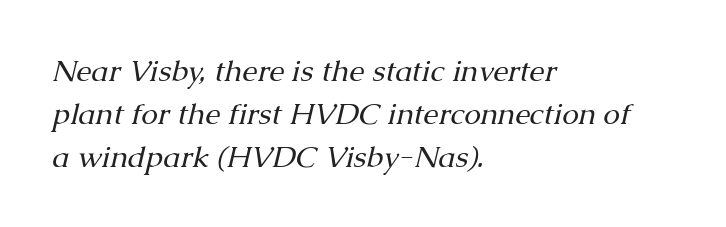
{"serif": "yes", "italic": "yes", "lean": "right", "slant_degrees": 13, "bold": "no", "weight": "regular", "width": "normal", "stroke_contrast": "medium", "x_height": "medium", "monospaced": "no", "underline": "no", "align": "left", "line_spacing": "normal", "line_spacing_ratio": 1.43, "letter_spacing": "normal", "letter_spacing_em": 0.0, "glyph_px": 30}
